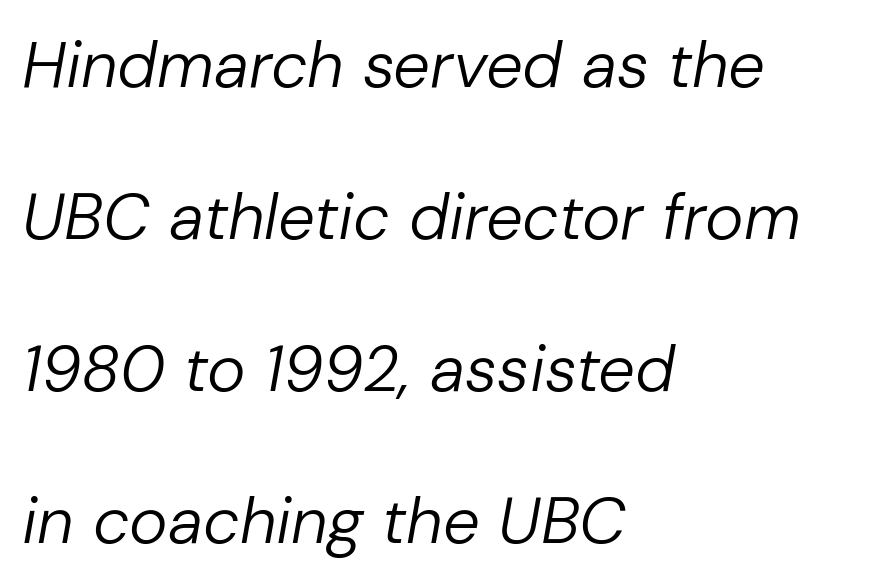
The area under the type is left untouched. Quick note: italic. In terms of leading, this rendering errs on the spacious side. The passage shown is not bold in any degree. You could call the tracking neutral — neither tight nor loose.
